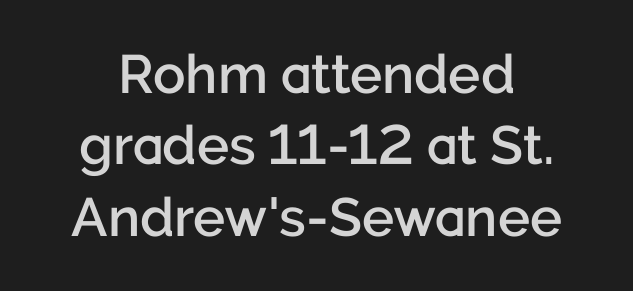
{"serif": "no", "italic": "no", "bold": "semi", "weight": "semibold", "width": "normal", "stroke_contrast": "low", "x_height": "medium", "monospaced": "no", "underline": "no", "line_spacing": "normal", "line_spacing_ratio": 1.32, "letter_spacing": "normal", "letter_spacing_em": 0.0, "glyph_px": 54}
